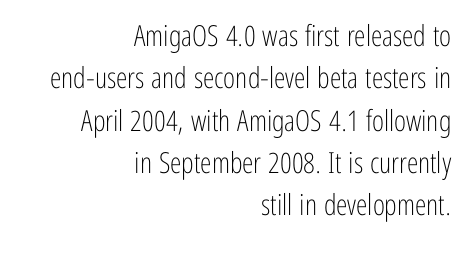
Q: Is the text bold? A: No.
Q: Is the text italic (slanted)? A: No, it is upright.
Q: Is the typeface a serif or a sans-serif typeface? A: Sans-serif.
Q: Is the text underlined? A: No.
Q: How is the paragraph aligned? A: Right-aligned.
Q: Is the spacing between letters normal or unusually wide? A: Normal.
Q: Is the spacing between lines tight, normal or loose? A: Normal.
Q: Width (condensed, normal, or wide)? A: Condensed.
Q: Stroke contrast? A: Low.
Q: x-height? A: Medium.
Q: Monospaced? A: No.
